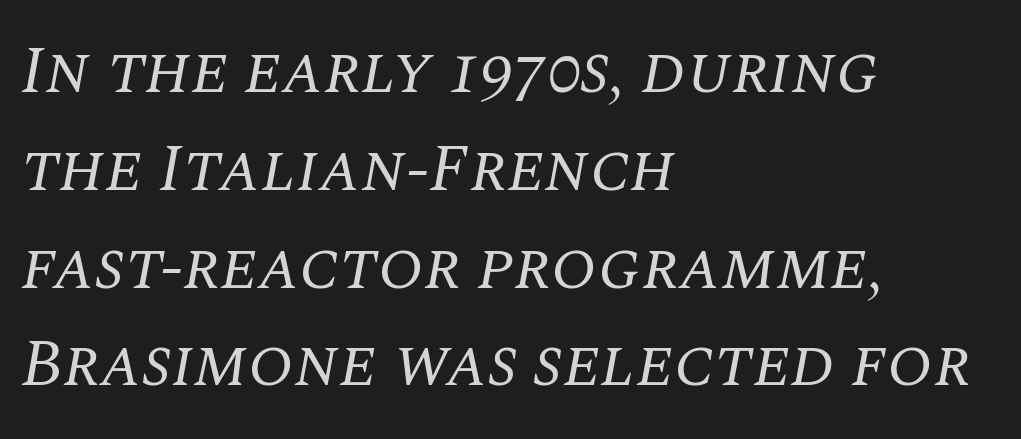
Q: Is the text bold? A: No.
Q: Is the text italic (slanted)? A: Yes, it leans right by about 10 degrees.
Q: Is the typeface a serif or a sans-serif typeface? A: Serif.
Q: Is the text underlined? A: No.
Q: How is the paragraph aligned? A: Left-aligned.
Q: Is the spacing between letters normal or unusually wide? A: Normal.
Q: Is the spacing between lines tight, normal or loose? A: Normal.
Q: Width (condensed, normal, or wide)? A: Normal.
Q: Stroke contrast? A: Medium.
Q: x-height? A: Large.
Q: Monospaced? A: No.
